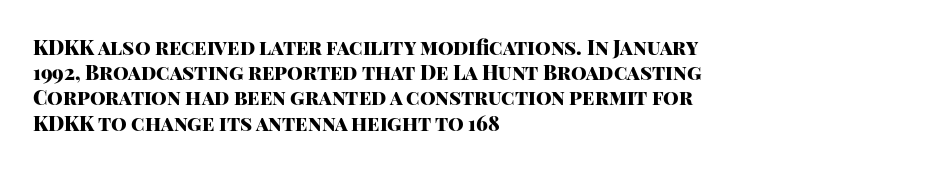
Q: Is the text bold? A: Yes.
Q: Is the text italic (slanted)? A: No, it is upright.
Q: Is the text underlined? A: No.
Q: How is the paragraph aligned? A: Left-aligned.
Q: Is the spacing between letters normal or unusually wide? A: Normal.
Q: Is the spacing between lines tight, normal or loose? A: Normal.
